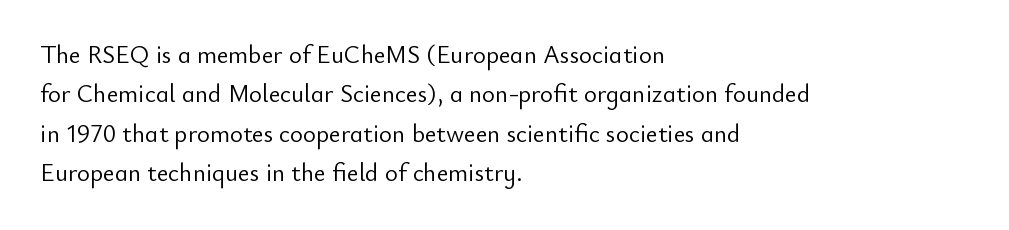
The image shows 25 px text type, upright; set left-aligned, normal line spacing (1.58x), normal letter spacing, not underlined.
